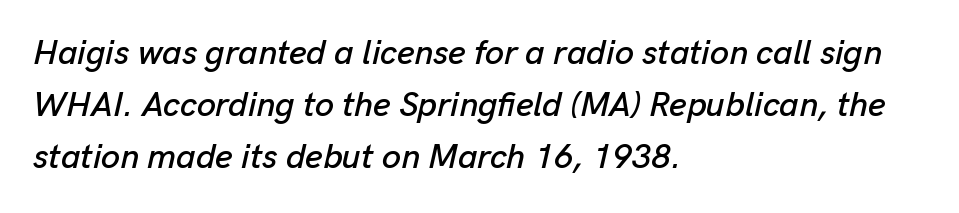
{"italic": "yes", "lean": "right", "slant_degrees": 13, "width": "normal", "stroke_contrast": "low", "x_height": "medium", "monospaced": "no", "underline": "no", "align": "left", "line_spacing": "normal", "line_spacing_ratio": 1.53, "letter_spacing": "normal", "letter_spacing_em": 0.0, "glyph_px": 34}
